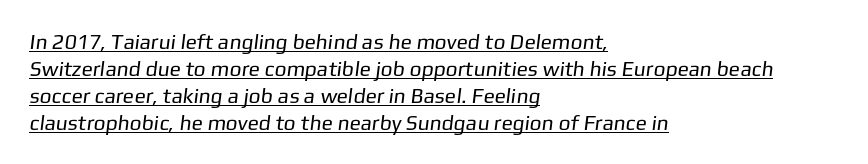
The image shows 21 px text type; set left-aligned, normal line spacing (1.28x), normal letter spacing, underlined.
